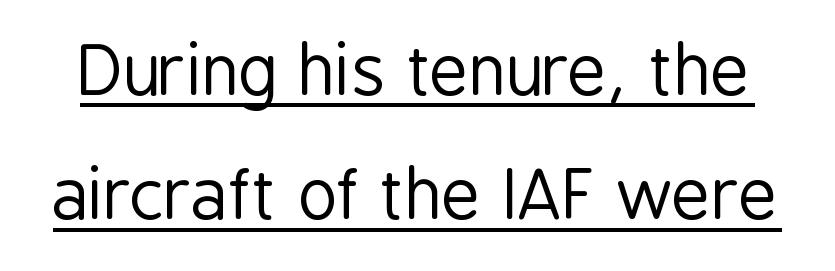
Q: Is the text bold? A: No.
Q: Is the text italic (slanted)? A: No, it is upright.
Q: Is the typeface a serif or a sans-serif typeface? A: Sans-serif.
Q: Is the text underlined? A: Yes.
Q: Is the spacing between letters normal or unusually wide? A: Normal.
Q: Width (condensed, normal, or wide)? A: Condensed.
Q: Stroke contrast? A: Low.
Q: x-height? A: Medium.
Q: Monospaced? A: No.
